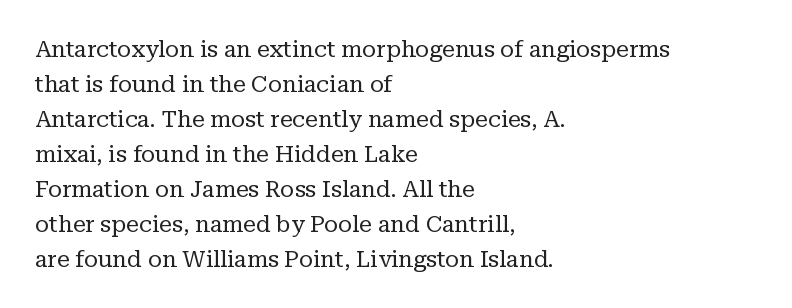
{"italic": "no", "bold": "no", "underline": "no", "align": "left", "line_spacing": "normal", "line_spacing_ratio": 1.52, "letter_spacing": "normal", "letter_spacing_em": 0.0, "glyph_px": 23}
